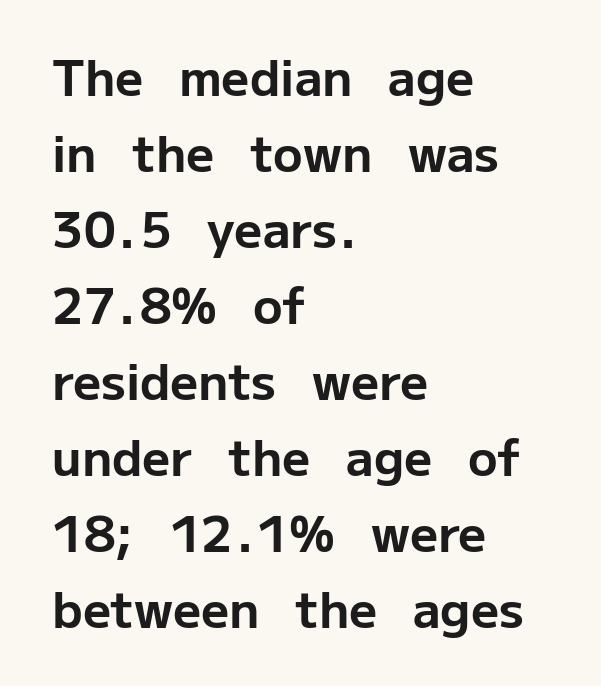
The rendering keeps characters at their native spacing. The type sits square on the baseline with zero lean. Compared with an ordinary text face, these strokes are far heavier — a full bold. A typesetter would label this face a sans.
